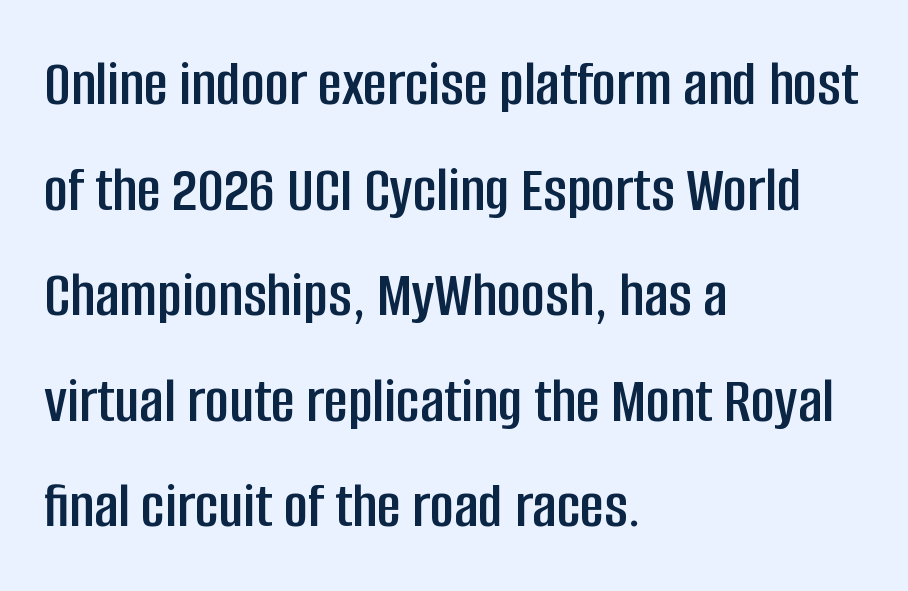
Q: Is the text italic (slanted)? A: No, it is upright.
Q: Is the typeface a serif or a sans-serif typeface? A: Sans-serif.
Q: Is the text underlined? A: No.
Q: How is the paragraph aligned? A: Left-aligned.
Q: Is the spacing between letters normal or unusually wide? A: Normal.
Q: Is the spacing between lines tight, normal or loose? A: Normal.
Q: Width (condensed, normal, or wide)? A: Condensed.
Q: Stroke contrast? A: Low.
Q: x-height? A: Large.
Q: Monospaced? A: No.
